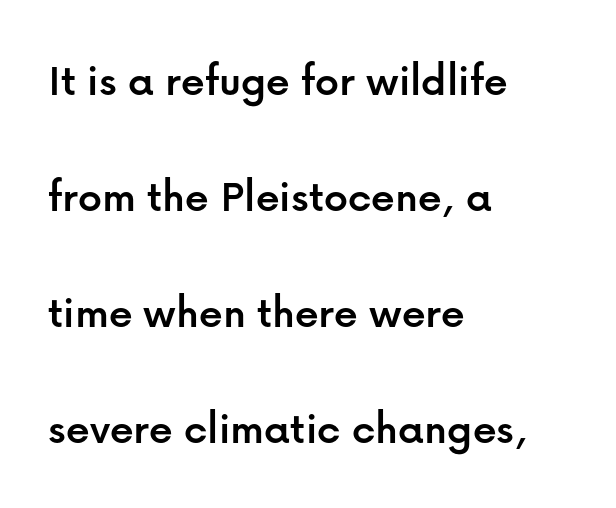
Q: Is the text italic (slanted)? A: No, it is upright.
Q: Is the typeface a serif or a sans-serif typeface? A: Sans-serif.
Q: Is the text underlined? A: No.
Q: How is the paragraph aligned? A: Left-aligned.
Q: Is the spacing between letters normal or unusually wide? A: Normal.
Q: Is the spacing between lines tight, normal or loose? A: Loose.
Q: Width (condensed, normal, or wide)? A: Normal.
Q: Stroke contrast? A: Low.
Q: x-height? A: Medium.
Q: Monospaced? A: No.
